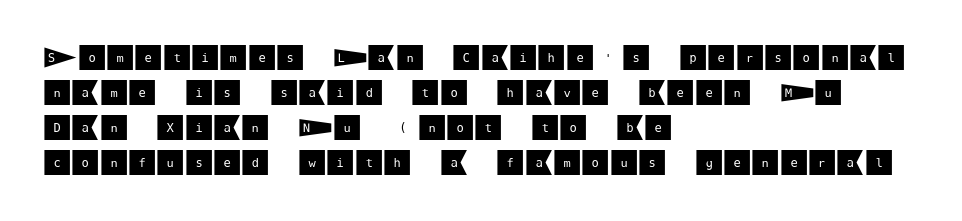
The image shows 29 px sans-serif type, upright; set left-aligned, line spacing 1.21x, normal letter spacing, not underlined; medium stroke contrast and a large x-height.
